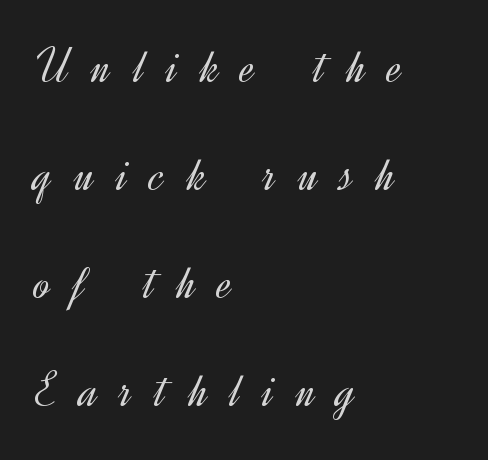
Q: Is the text bold? A: No.
Q: Is the text italic (slanted)? A: Yes.
Q: Is the typeface a serif or a sans-serif typeface? A: Sans-serif.
Q: Is the text underlined? A: No.
Q: How is the paragraph aligned? A: Left-aligned.
Q: Is the spacing between letters normal or unusually wide? A: Unusually wide.
Q: Is the spacing between lines tight, normal or loose? A: Loose.
Q: Width (condensed, normal, or wide)? A: Normal.
Q: x-height? A: Small.
Q: Monospaced? A: No.
